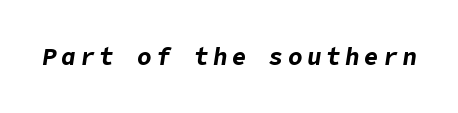
Q: Is the text bold? A: Yes.
Q: Is the text italic (slanted)? A: Yes, it leans right by about 9 degrees.
Q: Is the text underlined? A: No.
